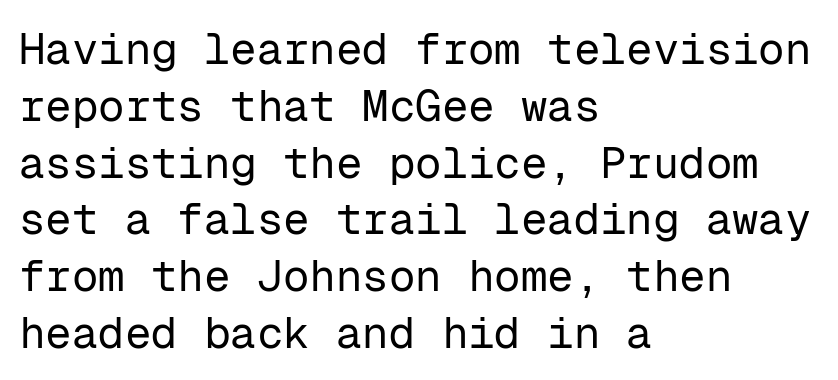
The axis of the letterforms is exactly vertical. Glyph-to-glyph distance matches everyday printed text. The font sits on the lighter half of the weight spectrum, regular included. Type style note: lacks serifs. Caption: multi-line text, flush left, ragged right.
